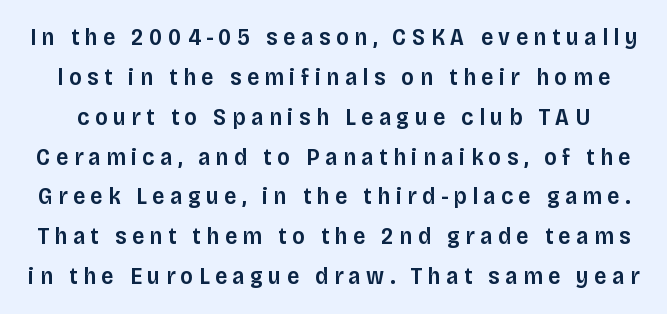
Q: Is the text bold? A: Semi-bold.
Q: Is the text italic (slanted)? A: No, it is upright.
Q: Is the text underlined? A: No.
Q: Is the spacing between letters normal or unusually wide? A: Unusually wide.
Q: Is the spacing between lines tight, normal or loose? A: Normal.
